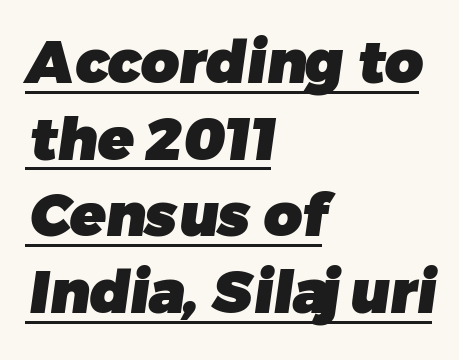
Do the characters align in a grid? No, the font is proportional. Tracking here is standard; glyphs follow each other at the usual distance. Regarding leading, the lines here are spaced in the standard way. The typeface chosen for these lines omits serifs.
